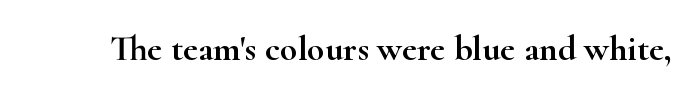
The image shows 36 px wide serif type, upright; set normal letter spacing, not underlined; high stroke contrast and a small x-height.
